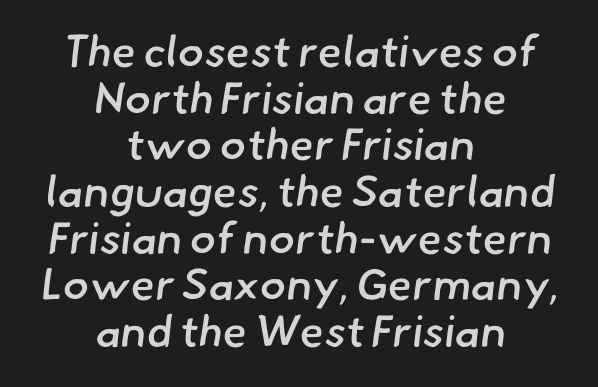
In terms of letterspacing, this is plain default setting. Teacher's note: observe the equal gaps on both sides — that is centered alignment. You could barely slide anything between these rows. Are there feet on the stems? There aren't — it's a sans.
